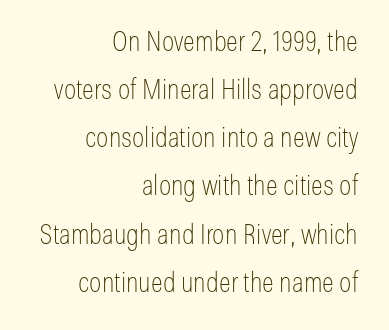
The space beneath each line is pristine and unruled. The text block is weighted toward the right margin, trailing off unevenly leftward. The letterforms sit at book weight or below. The lettering stays uniformly vertical, giving the passage a roman look. The letters advance in unequal steps, a hallmark of proportional type. Letter spacing: default.
